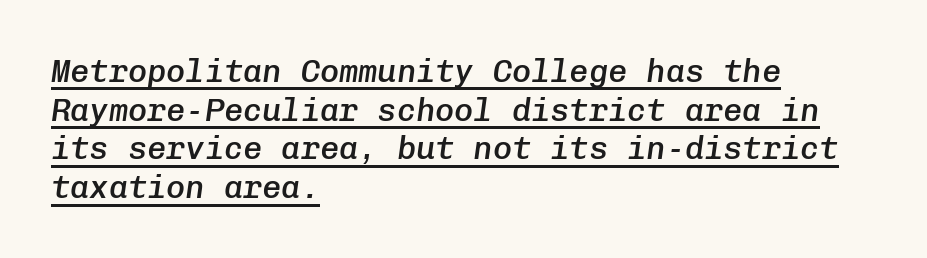
Q: Is the text bold? A: Semi-bold.
Q: Is the text italic (slanted)? A: Yes, it leans right by about 8 degrees.
Q: Is the text underlined? A: Yes.
Q: How is the paragraph aligned? A: Left-aligned.
Q: Is the spacing between letters normal or unusually wide? A: Normal.
Q: Width (condensed, normal, or wide)? A: Normal.
Q: Stroke contrast? A: Low.
Q: x-height? A: Medium.
Q: Monospaced? A: Yes.
